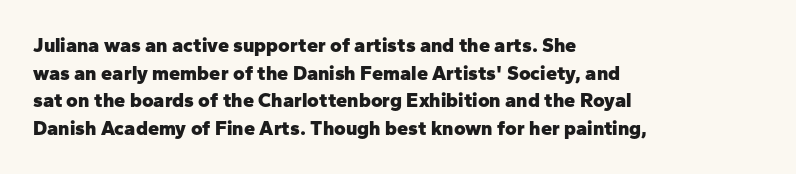
{"italic": "no", "bold": "yes", "underline": "no", "align": "left", "line_spacing": "normal", "line_spacing_ratio": 1.38, "letter_spacing": "normal", "letter_spacing_em": 0.0, "glyph_px": 20}
